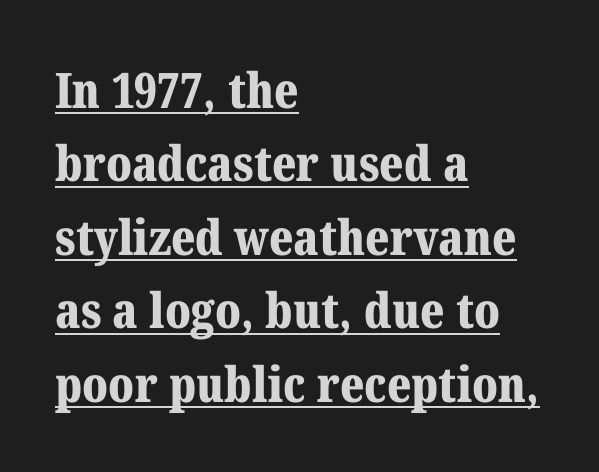
The image shows 49 px bold serif type, upright; set left-aligned, normal line spacing (1.5x), normal letter spacing, underlined; medium stroke contrast and a medium x-height.
